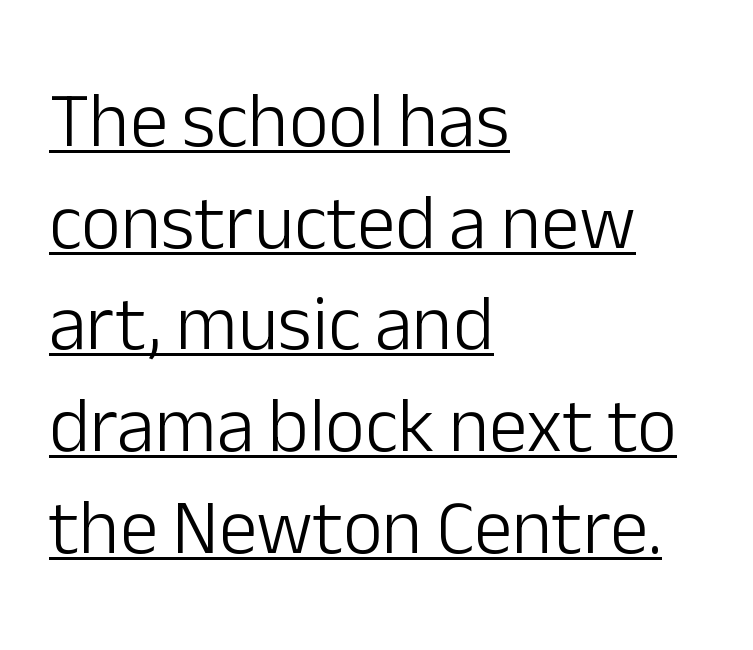
The image shows 77 px light sans-serif type, upright; set left-aligned, normal line spacing (1.32x), normal letter spacing, underlined; low stroke contrast and a medium x-height.
